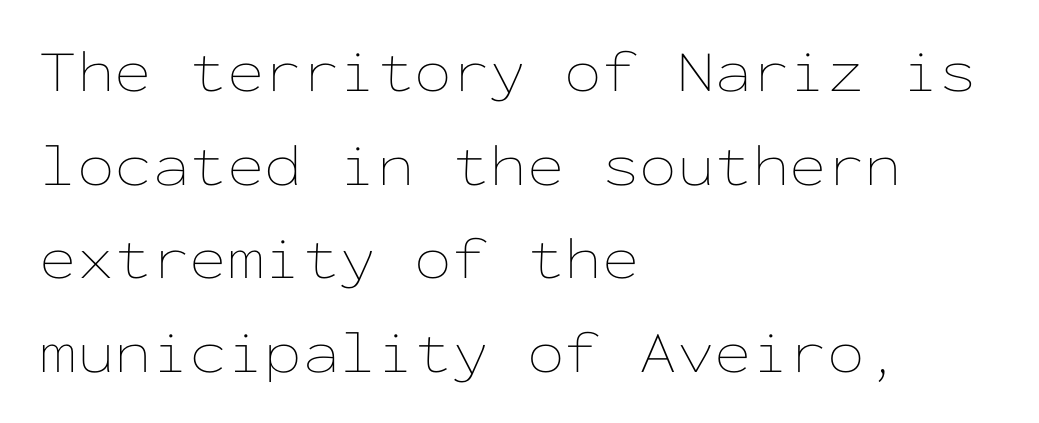
This reads as an unemphasized weight, regular at the heaviest. Every stem runs plumb, perpendicular to the baseline. The gaps between neighbouring characters are ordinary and unremarkable. Is there much room between lines? A standard amount, neither cramped nor airy. Notice how the passage keeps a crisp vertical edge on the left only. Monospaced: the letters line up in strict vertical columns.
